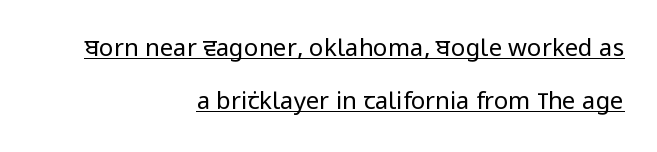
{"italic": "no", "bold": "no", "underline": "yes", "align": "right", "line_spacing": "loose", "line_spacing_ratio": 2.2, "letter_spacing": "normal", "letter_spacing_em": 0.0, "glyph_px": 24}
